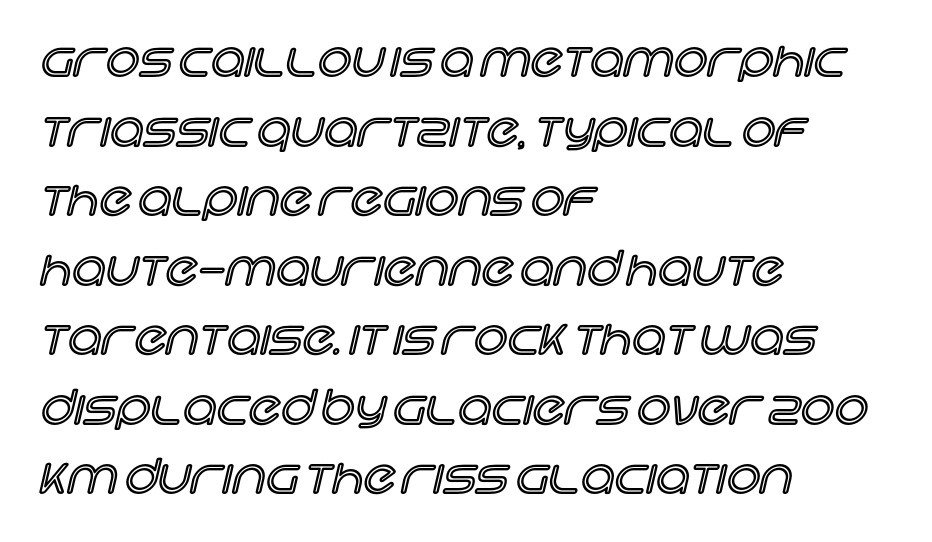
The image shows 47 px text type; set left-aligned, normal line spacing (1.48x), normal letter spacing, not underlined; a large x-height.
